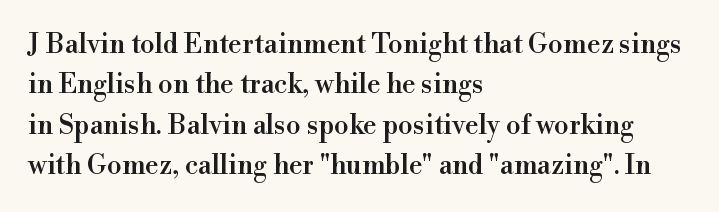
The image shows 27 px text type, upright; set left-aligned, normal line spacing (1.5x), normal letter spacing, not underlined.
